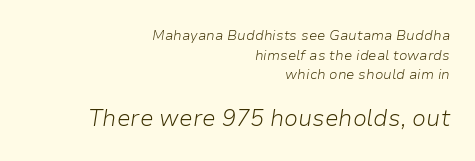
The image shows 23 px text type, italic (leaning right); set right-aligned, normal line spacing (1.4x), normal letter spacing, not underlined; the second (bottom) block is 1.64x larger.
